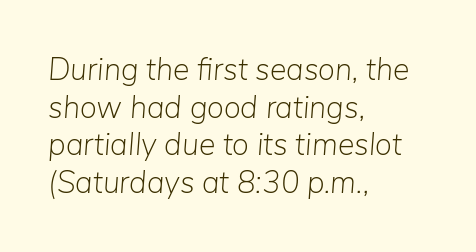
Q: Is the text bold? A: No.
Q: Is the text italic (slanted)? A: Yes, it leans right by about 5 degrees.
Q: Is the text underlined? A: No.
Q: How is the paragraph aligned? A: Left-aligned.
Q: Is the spacing between letters normal or unusually wide? A: Normal.
Q: Width (condensed, normal, or wide)? A: Normal.
Q: Stroke contrast? A: Low.
Q: x-height? A: Medium.
Q: Monospaced? A: No.
